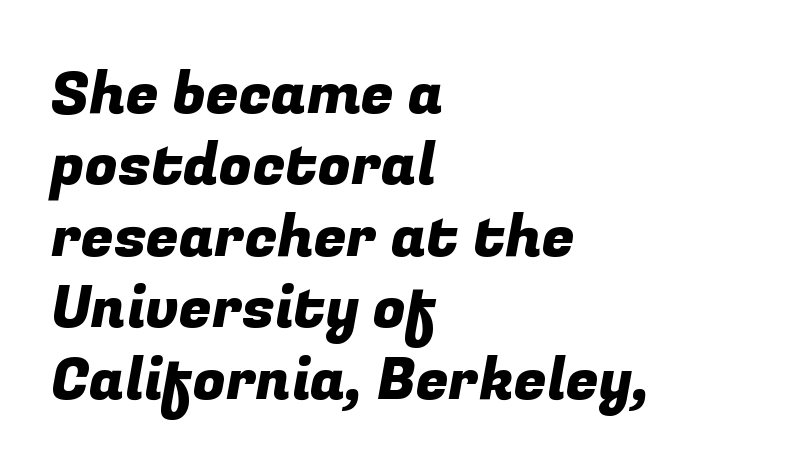
Does the type have serifs? No, each stem ends abruptly. Here the designer chose a conventional face with non-uniform glyph widths. Teacher's note: observe the even left margin — that is flush-left alignment. Plain, unruled lines of type. What stands out about the letter spacing? Nothing — it is the standard amount.
